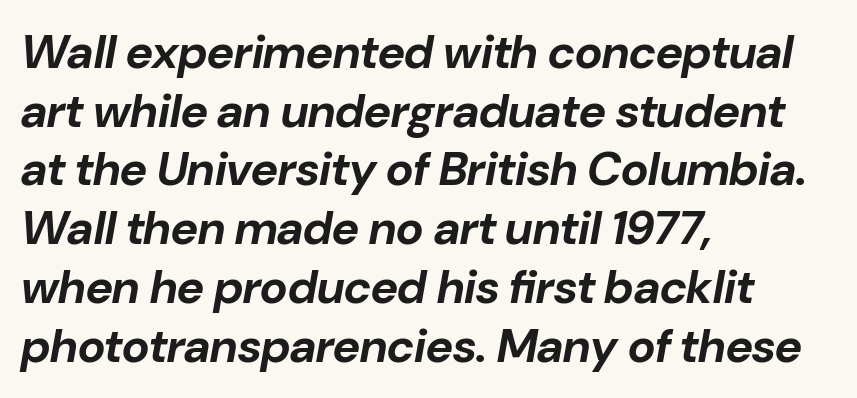
Each glyph is drawn with heavy, bold strokes. Varying glyph widths throughout — classic text-font behaviour. Spacing between characters is what you'd get straight out of the box. Underline: absent. The rag falls on the right side of this text block. The vertical gap from one line to the next is medium.
